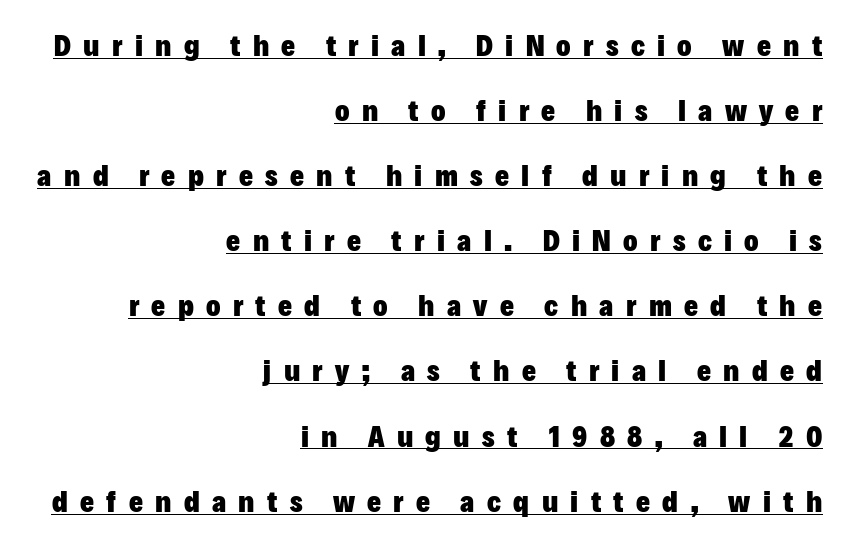
Q: Is the text bold? A: Yes.
Q: Is the text italic (slanted)? A: No, it is upright.
Q: Is the typeface a serif or a sans-serif typeface? A: Sans-serif.
Q: Is the text underlined? A: Yes.
Q: How is the paragraph aligned? A: Right-aligned.
Q: Is the spacing between letters normal or unusually wide? A: Unusually wide.
Q: Is the spacing between lines tight, normal or loose? A: Loose.
Q: Width (condensed, normal, or wide)? A: Normal.
Q: Stroke contrast? A: Low.
Q: x-height? A: Medium.
Q: Monospaced? A: No.
